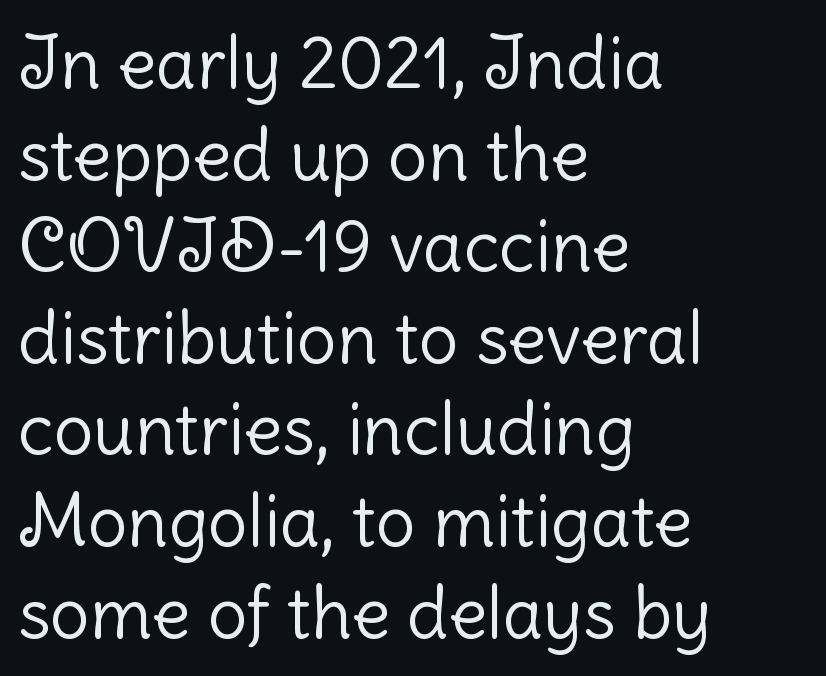
A classic flush-left, rag-right setting is used for this passage. Does extra space separate the letters? No, they use regular spacing. Does the lettering tilt? It doesn't — this is upright. Unlike a traditional serif, this face leaves its strokes unadorned. A light-to-regular cut is what we see here.
